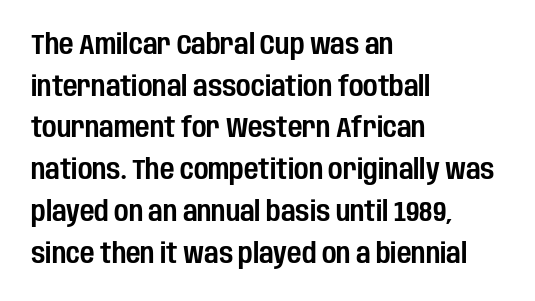
Leading: standard. Rule under the text: the space is simply empty. Where is the straight margin? On the left. Does the type have serifs? No, each stem ends abruptly.
